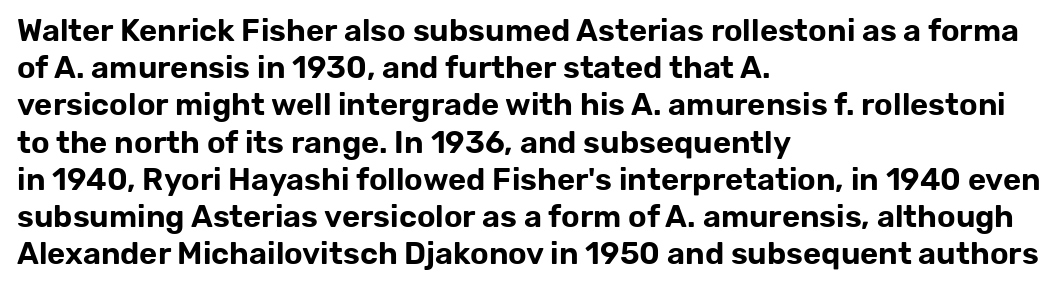
The image shows 31 px sans-serif type, upright; set left-aligned, line spacing 1.2x, normal letter spacing, not underlined; low stroke contrast and a medium x-height.
